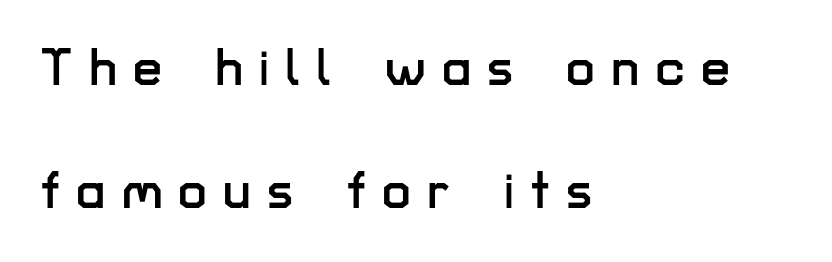
The image shows 52 px sans-serif type, upright; set left-aligned, loose line spacing (2.37x), unusually wide letter spacing (+0.31 em), not underlined; low stroke contrast and a medium x-height.
